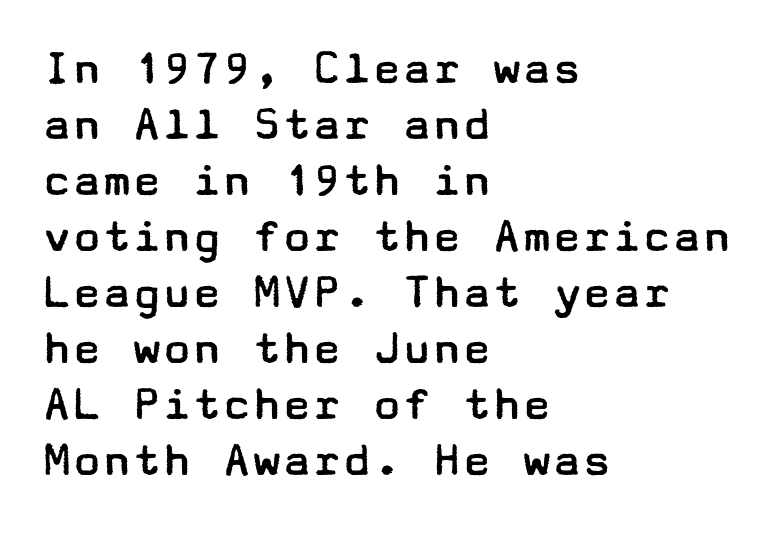
Q: Is the text bold? A: No.
Q: Is the text italic (slanted)? A: No, it is upright.
Q: Is the typeface a serif or a sans-serif typeface? A: Sans-serif.
Q: Is the text underlined? A: No.
Q: How is the paragraph aligned? A: Left-aligned.
Q: Is the spacing between letters normal or unusually wide? A: Normal.
Q: Is the spacing between lines tight, normal or loose? A: Tight.
Q: Width (condensed, normal, or wide)? A: Wide.
Q: Stroke contrast? A: Low.
Q: x-height? A: Medium.
